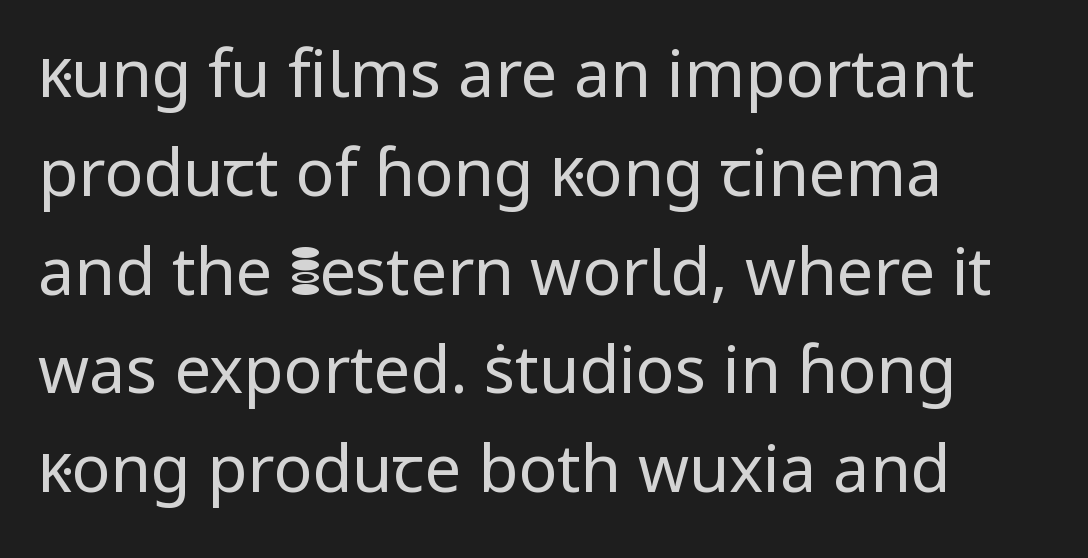
The image shows 65 px regular-weight sans-serif type, upright; set left-aligned, normal line spacing (1.52x), normal letter spacing, not underlined; low stroke contrast and a medium x-height.
